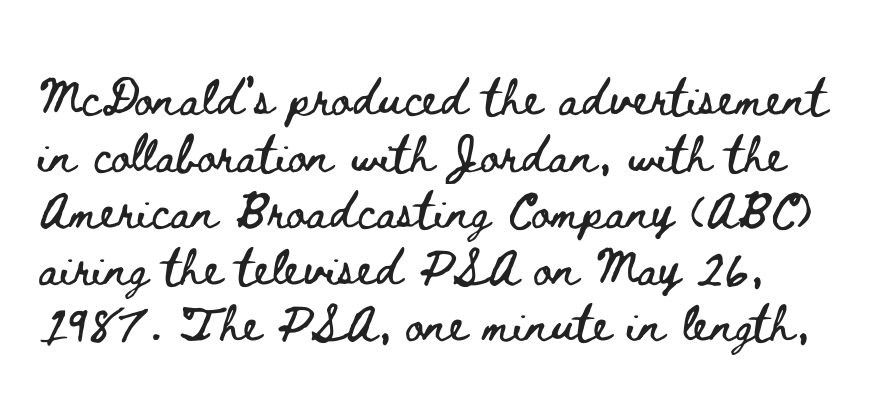
In terms of letterspacing, this is plain default setting. Is this a fixed-width face? No — the glyphs have proportional, varying widths. Underlining? Definitely not there. The lines in this sample share a left origin and differ only in where they stop.
